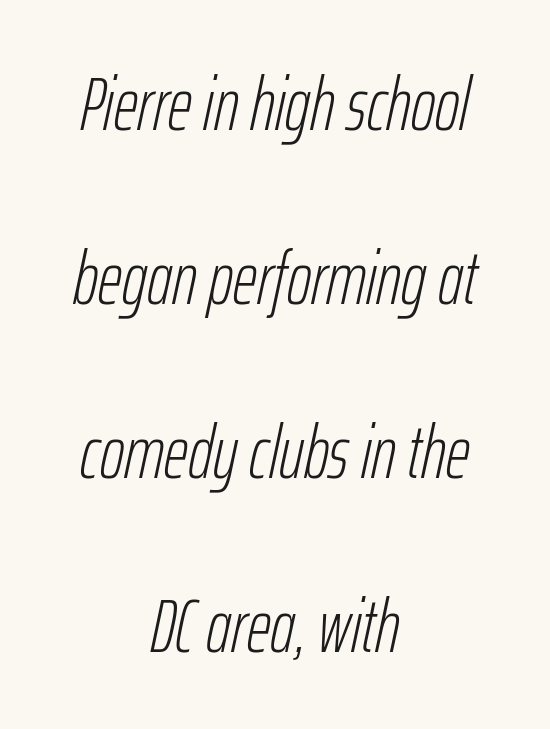
Every character sits at an angle, as italics do. Notice how the passage keeps no hard edge, just a central spine. The strokes are not fattened; the text isn't bold. Underline: absent. How would I describe the line gaps? Wide and relaxed.
